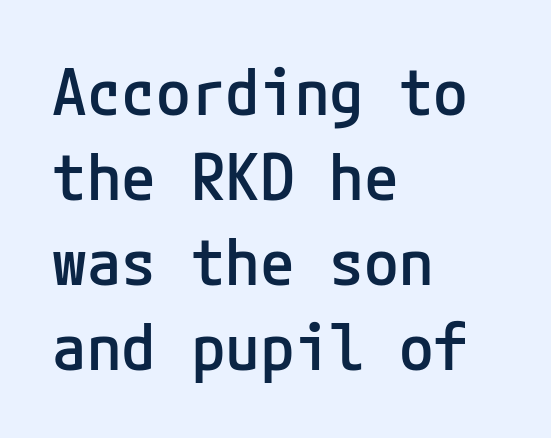
{"serif": "no", "italic": "no", "bold": "semi", "weight": "semibold", "width": "normal", "stroke_contrast": "low", "x_height": "medium", "underline": "no", "align": "left", "line_spacing": "normal", "line_spacing_ratio": 1.35, "letter_spacing": "normal", "letter_spacing_em": 0.0, "glyph_px": 63}
